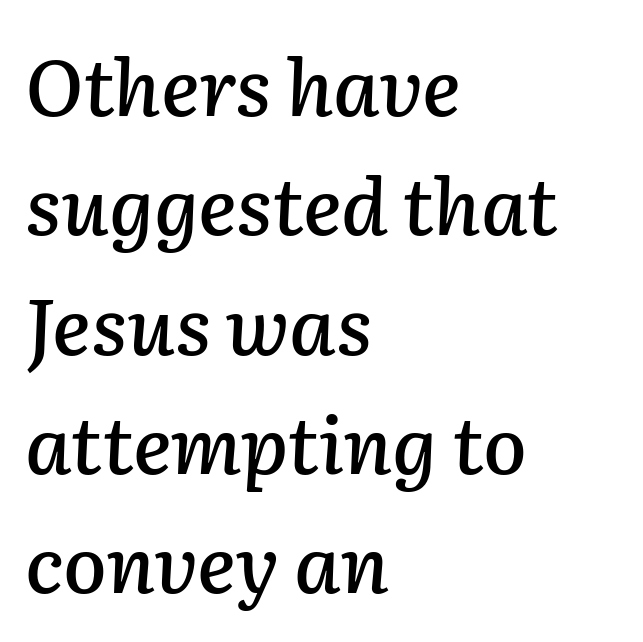
Notice how the passage keeps a crisp vertical edge on the left only. An italicized treatment has been applied to the whole sample. Line spacing here is normal. The string is rendered with underlining switched off. Honestly, the letter spacing is just normal — you wouldn't notice it.
